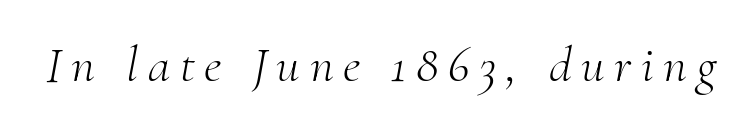
The image shows 51 px light serif type, italic (leaning right); set not underlined; medium stroke contrast and a small x-height.
